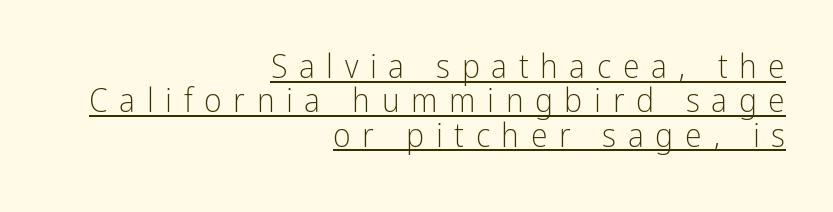
The image shows 34 px light, condensed sans-serif type, upright; set right-aligned, tight line spacing (1.01x), unusually wide letter spacing (+0.34 em), underlined; low stroke contrast and a medium x-height.
